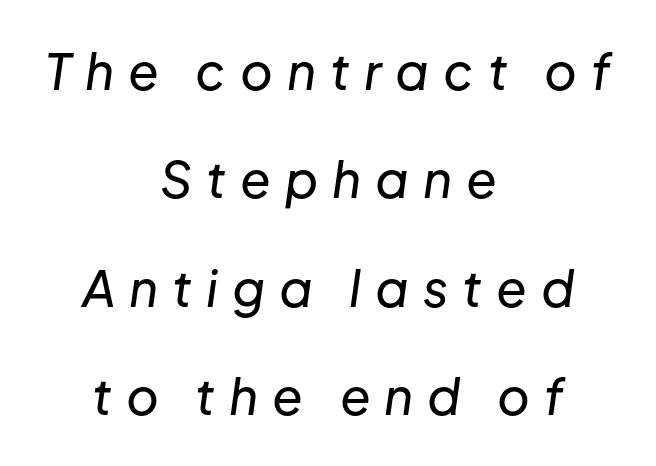
{"italic": "yes", "lean": "right", "slant_degrees": 8, "width": "normal", "stroke_contrast": "low", "x_height": "medium", "monospaced": "no", "underline": "no", "align": "center", "line_spacing": "loose", "line_spacing_ratio": 2.17, "letter_spacing": "wide", "letter_spacing_em": 0.28, "glyph_px": 50}
